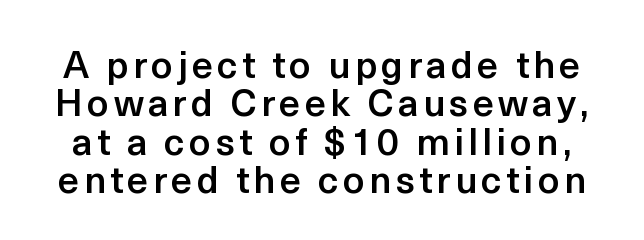
Q: Is the text bold? A: Semi-bold.
Q: Is the text italic (slanted)? A: No, it is upright.
Q: Is the typeface a serif or a sans-serif typeface? A: Sans-serif.
Q: Is the text underlined? A: No.
Q: Is the spacing between lines tight, normal or loose? A: Tight.
Q: Width (condensed, normal, or wide)? A: Normal.
Q: x-height? A: Medium.
Q: Monospaced? A: No.
